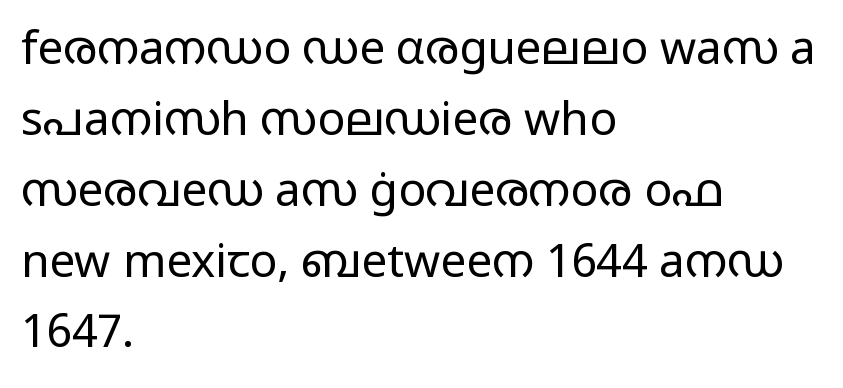
Q: Is the text bold? A: No.
Q: Is the text italic (slanted)? A: No, it is upright.
Q: Is the typeface a serif or a sans-serif typeface? A: Sans-serif.
Q: Is the text underlined? A: No.
Q: How is the paragraph aligned? A: Left-aligned.
Q: Is the spacing between letters normal or unusually wide? A: Normal.
Q: Is the spacing between lines tight, normal or loose? A: Normal.
Q: Width (condensed, normal, or wide)? A: Wide.
Q: Stroke contrast? A: Low.
Q: x-height? A: Medium.
Q: Monospaced? A: No.
